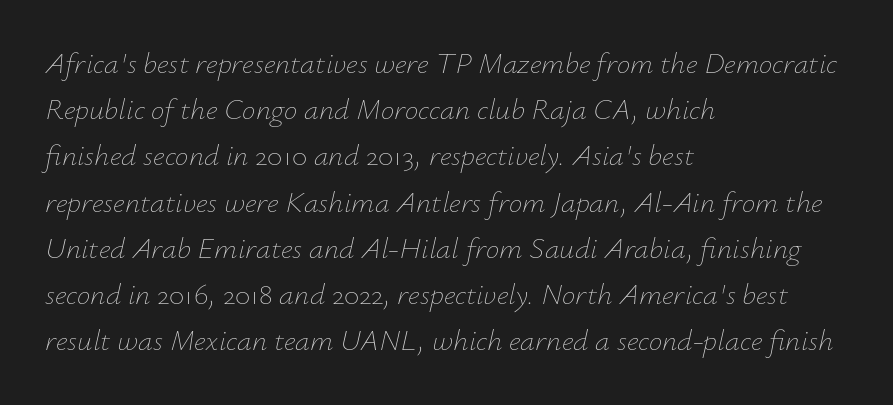
The block of text has a typical density, with ordinary space between rows. Every character sits at an angle, as italics do. Stems and bowls with no extra thickness — not bold. The type is set solid horizontally, with unmodified tracking.
